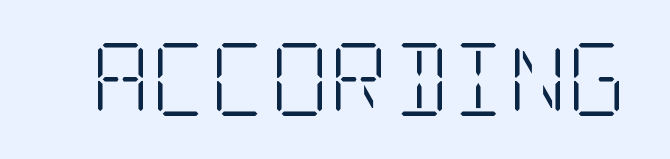
To sum up the face: it has serifs. The typography opts for an upright posture over an oblique one. You could call the tracking neutral — neither tight nor loose. Any mark beneath the type? The region is blank. Summary of weight: not heavy and not bold.
